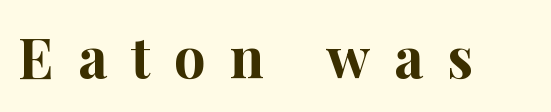
Q: Is the text bold? A: Yes.
Q: Is the text italic (slanted)? A: No, it is upright.
Q: Is the typeface a serif or a sans-serif typeface? A: Serif.
Q: Is the text underlined? A: No.
Q: Is the spacing between letters normal or unusually wide? A: Unusually wide.
Q: Width (condensed, normal, or wide)? A: Normal.
Q: Stroke contrast? A: High.
Q: x-height? A: Medium.
Q: Monospaced? A: No.
